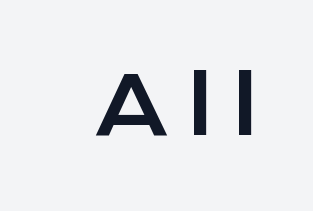
The image shows 80 px wide sans-serif type, upright; set unusually wide letter spacing (+0.23 em), not underlined; low stroke contrast and a medium x-height.
